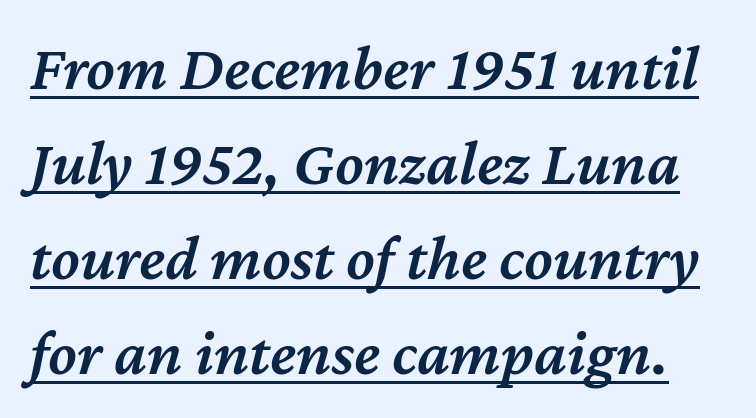
{"italic": "yes", "lean": "right", "slant_degrees": 12, "bold": "semi", "weight": "semibold", "width": "normal", "stroke_contrast": "medium", "x_height": "medium", "monospaced": "no", "underline": "yes", "line_spacing": "normal", "line_spacing_ratio": 1.46, "letter_spacing": "normal", "letter_spacing_em": 0.0, "glyph_px": 65}
